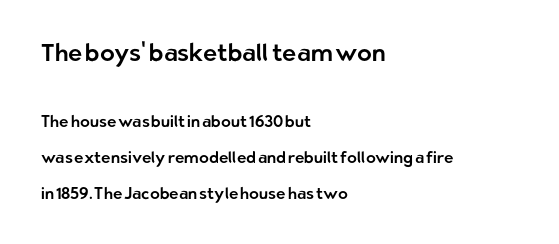
The image shows 24 px text type, upright; set left-aligned, loose line spacing (2.24x), normal letter spacing, not underlined; the first (top) block is 1.5x larger.
